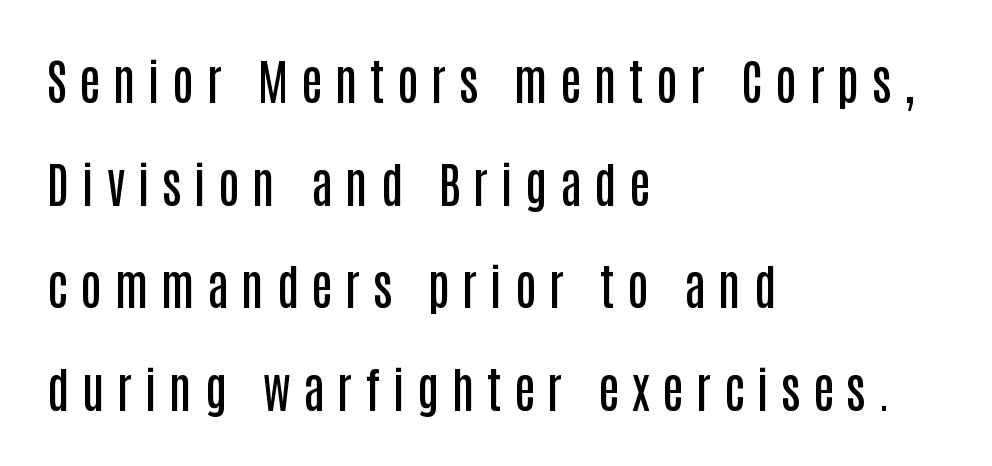
The image shows 48 px semibold, condensed sans-serif type, upright; set left-aligned, loose line spacing (2.14x), unusually wide letter spacing (+0.26 em), not underlined; low stroke contrast and a large x-height.
